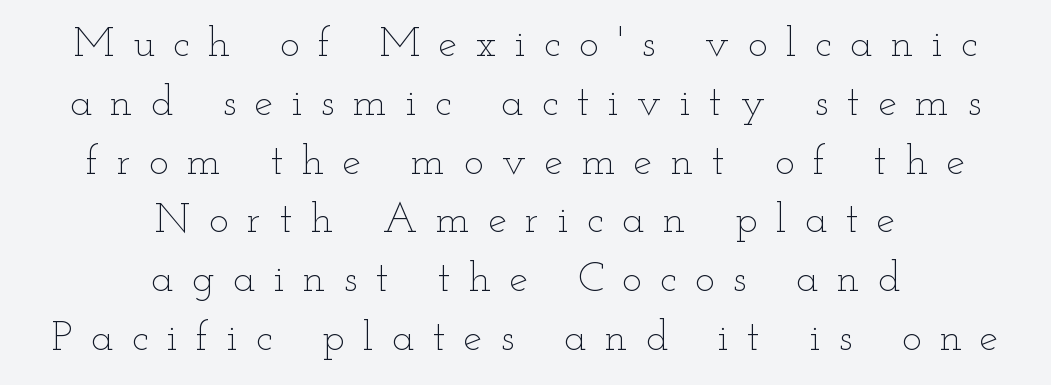
You can tell it's not italic because the verticals are truly vertical. The string is rendered with underlining switched off. Stroke thickness stays within the range of a standard reading face or lighter. Regarding leading, the lines here are spaced in the standard way. The rendering uses natural spacing where letterforms have individual widths. Compared with a flush-left layout, this one balances lines on the center instead.
